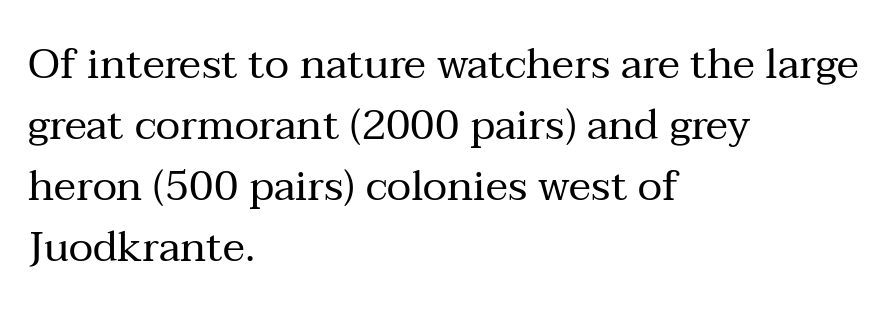
Q: Is the text bold? A: No.
Q: Is the text italic (slanted)? A: No, it is upright.
Q: Is the typeface a serif or a sans-serif typeface? A: Serif.
Q: Is the text underlined? A: No.
Q: How is the paragraph aligned? A: Left-aligned.
Q: Is the spacing between letters normal or unusually wide? A: Normal.
Q: Is the spacing between lines tight, normal or loose? A: Normal.
Q: Width (condensed, normal, or wide)? A: Normal.
Q: Stroke contrast? A: Medium.
Q: x-height? A: Medium.
Q: Monospaced? A: No.
